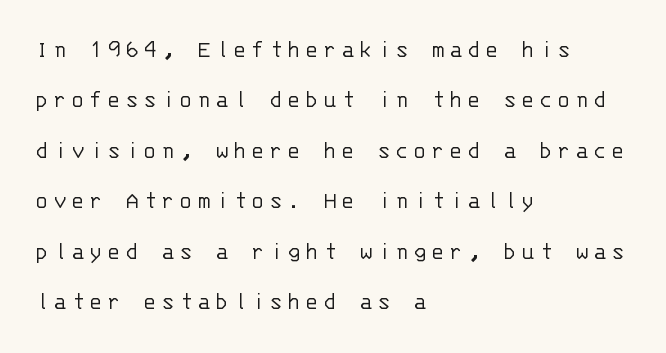
The image shows 25 px text type, upright; set left-aligned, loose line spacing (2.02x), not underlined.
